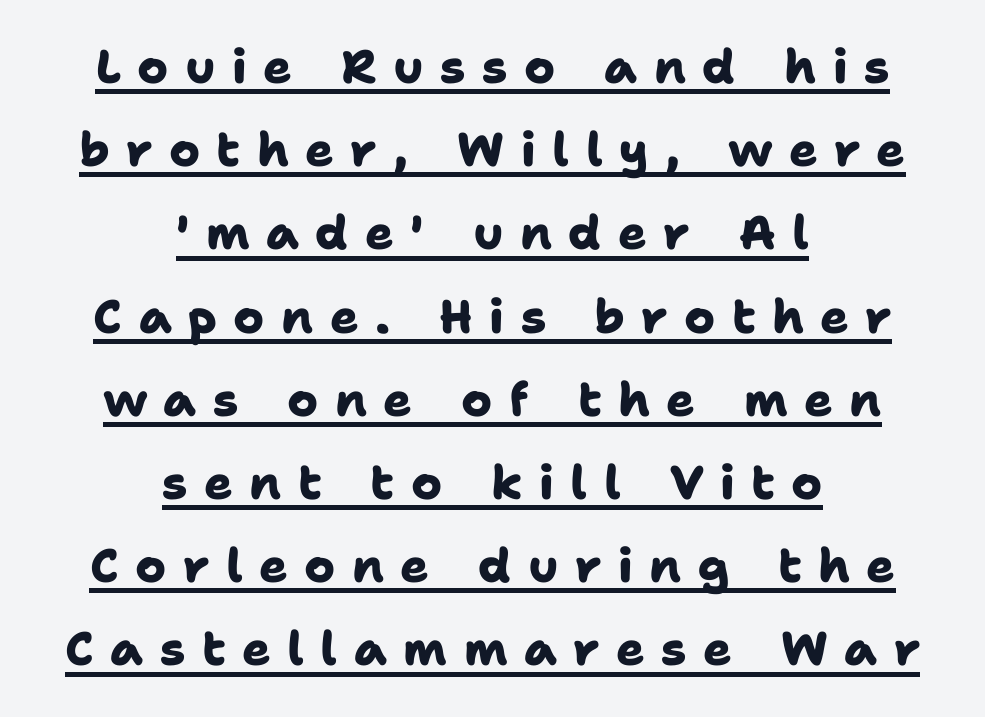
The string is rendered with underlining switched on. Looks like regular typesetting: each glyph gets only the width it needs. Chunky letters — that's bold for sure. Observe the wide spacing: letters keep a clear distance from each other. The passage is arranged like a title page — every line centered. These lines are composed in type without serifs.
